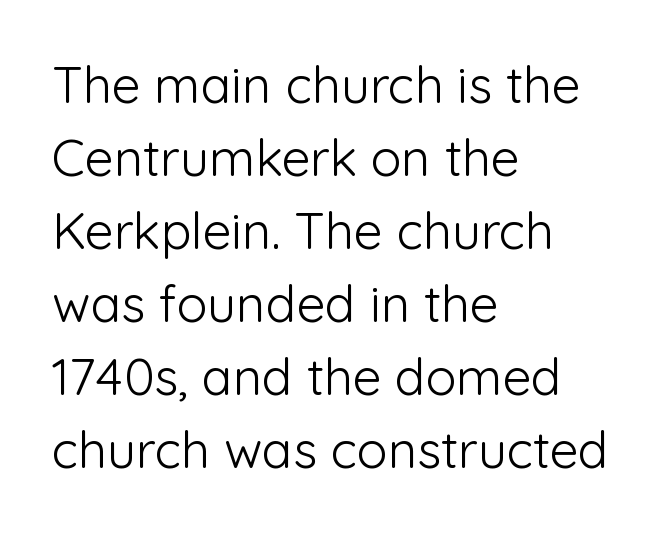
The image shows 51 px light sans-serif type, upright; set left-aligned, normal line spacing (1.43x), normal letter spacing, not underlined; low stroke contrast and a medium x-height.
